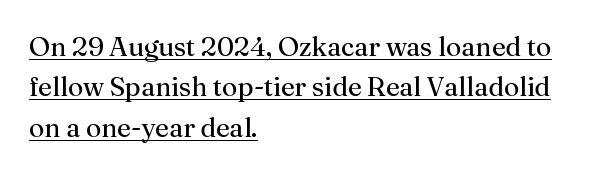
The image shows 27 px text type, upright; set left-aligned, normal line spacing (1.5x), normal letter spacing, underlined.
